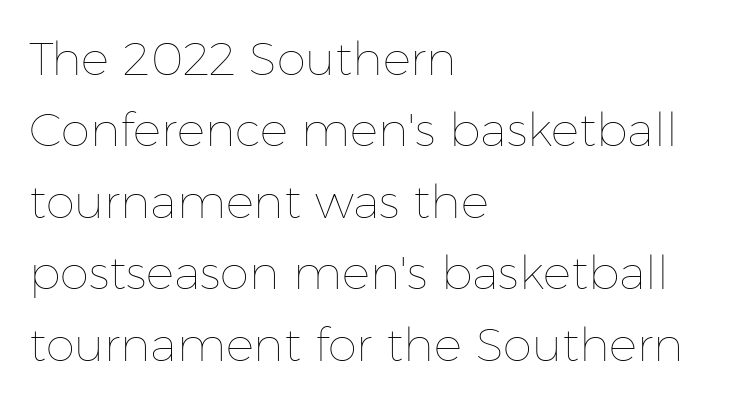
{"italic": "no", "bold": "no", "weight": "thin", "width": "normal", "stroke_contrast": "low", "x_height": "medium", "monospaced": "no", "underline": "no", "align": "left", "line_spacing": "normal", "line_spacing_ratio": 1.52, "letter_spacing": "normal", "letter_spacing_em": 0.0, "glyph_px": 47}
